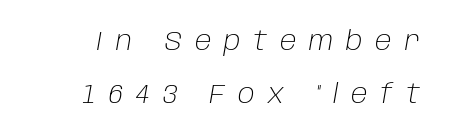
The image shows 26 px text type, italic (leaning right); set loose line spacing (2.03x), unusually wide letter spacing (+0.49 em), not underlined.
